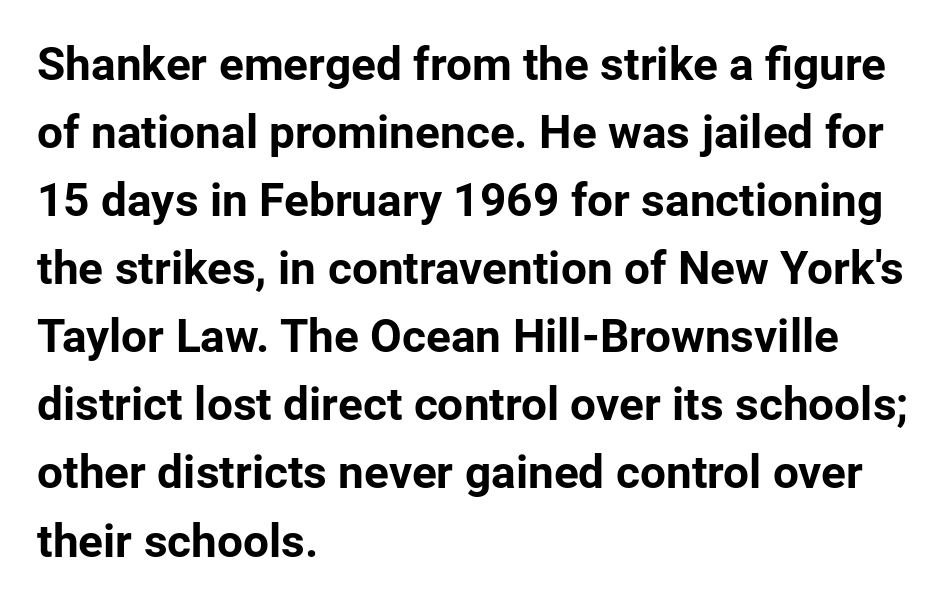
The image shows 46 px bold sans-serif type, upright; set left-aligned, normal line spacing (1.48x), normal letter spacing, not underlined; low stroke contrast and a medium x-height.
